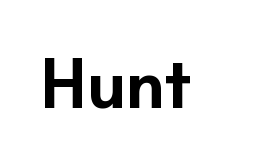
Words appear dense and cohesive because spacing is normal. These lines are rendered in a variable-pitch font. Underline: absent. Serif or sans? Sans — the stroke terminals are bare. Italic? Not at all — the glyphs are vertical.
